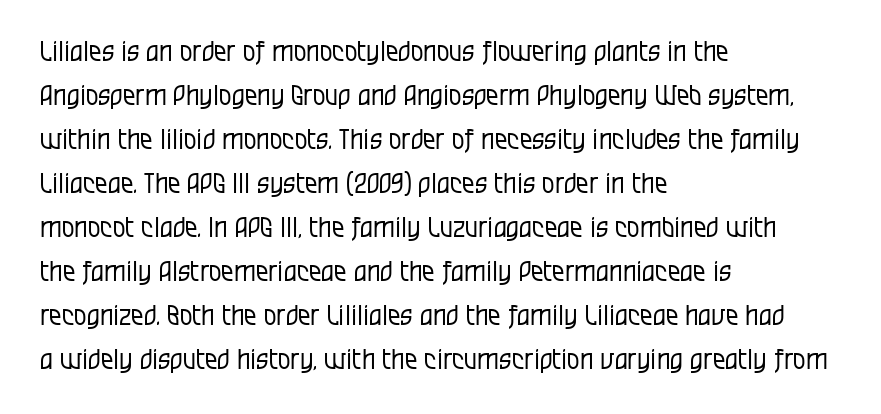
This is not heavy type; no bold has been used. The rag falls on the right side of this text block. Classification — sans serif. In terms of letterspacing, this is plain default setting.
